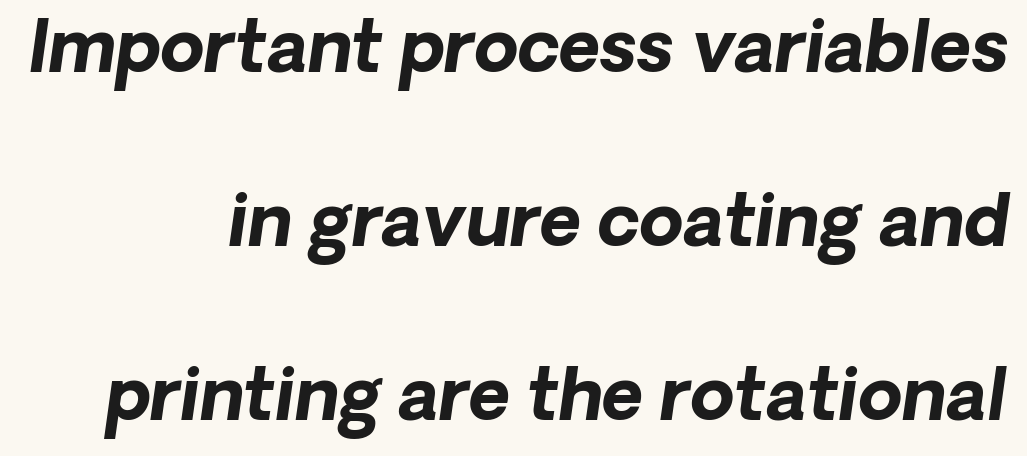
Q: Is the text bold? A: Yes.
Q: Is the text italic (slanted)? A: Yes, it leans right by about 8 degrees.
Q: Is the text underlined? A: No.
Q: How is the paragraph aligned? A: Right-aligned.
Q: Is the spacing between letters normal or unusually wide? A: Normal.
Q: Is the spacing between lines tight, normal or loose? A: Loose.
Q: Width (condensed, normal, or wide)? A: Normal.
Q: Stroke contrast? A: Low.
Q: x-height? A: Medium.
Q: Monospaced? A: No.
